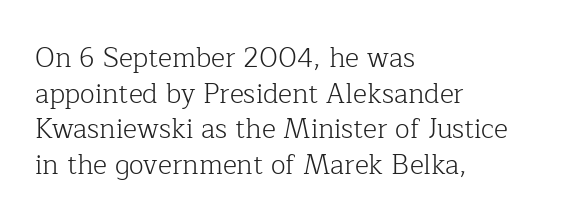
{"italic": "no", "bold": "no", "underline": "no", "align": "left", "line_spacing": "normal", "line_spacing_ratio": 1.32, "letter_spacing": "normal", "letter_spacing_em": 0.0, "glyph_px": 27}
